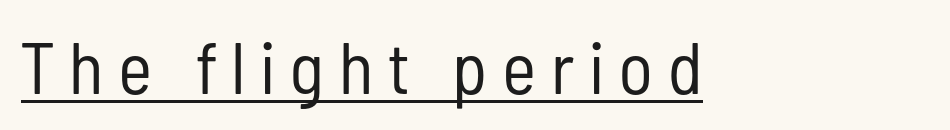
Q: Is the text bold? A: No.
Q: Is the text italic (slanted)? A: No, it is upright.
Q: Is the typeface a serif or a sans-serif typeface? A: Sans-serif.
Q: Is the text underlined? A: Yes.
Q: Is the spacing between letters normal or unusually wide? A: Unusually wide.
Q: Width (condensed, normal, or wide)? A: Condensed.
Q: Stroke contrast? A: Low.
Q: x-height? A: Medium.
Q: Monospaced? A: No.
